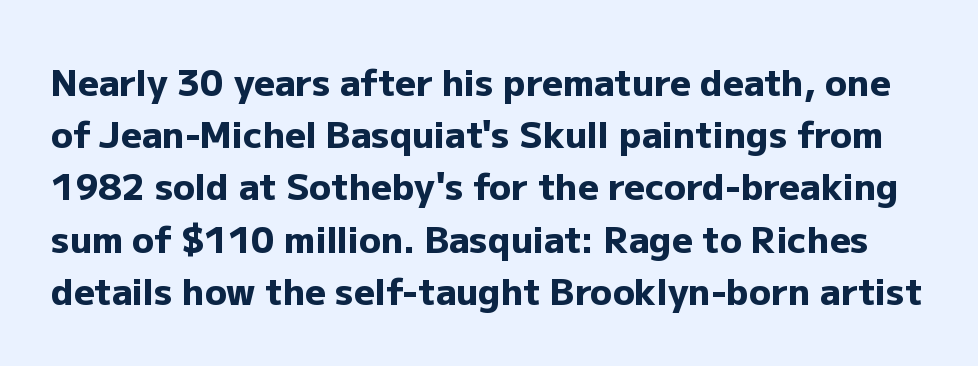
The image shows 36 px heavy sans-serif type, upright; set normal line spacing (1.45x), normal letter spacing, not underlined; low stroke contrast and a medium x-height.
